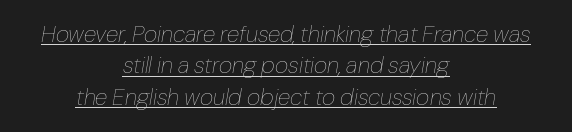
{"italic": "yes", "lean": "right", "slant_degrees": 10, "bold": "no", "underline": "yes", "align": "center", "line_spacing": "normal", "line_spacing_ratio": 1.36, "letter_spacing": "normal", "letter_spacing_em": 0.0, "glyph_px": 23}
